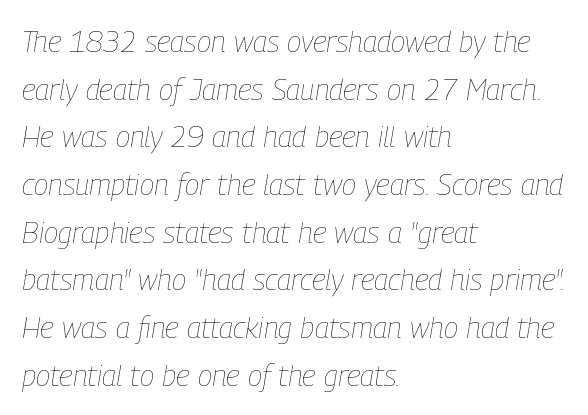
Proportional: the letters do not fall into vertical columns. Short and long lines alike share a common starting point at left. Stroke thickness stays within the range of a standard reading face or lighter. Rule under the text: the space is simply empty. The rendering applies a slant to the glyphs.
